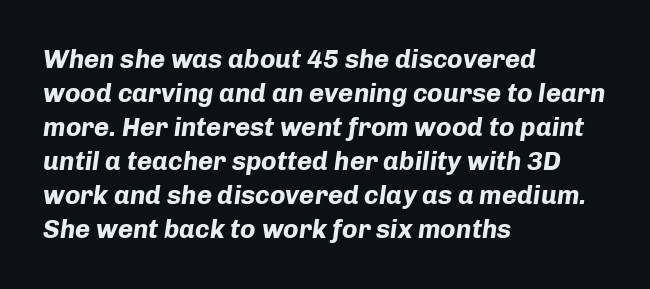
The image shows 26 px bold type, italic (leaning right); set left-aligned, normal line spacing (1.31x), normal letter spacing, not underlined.
